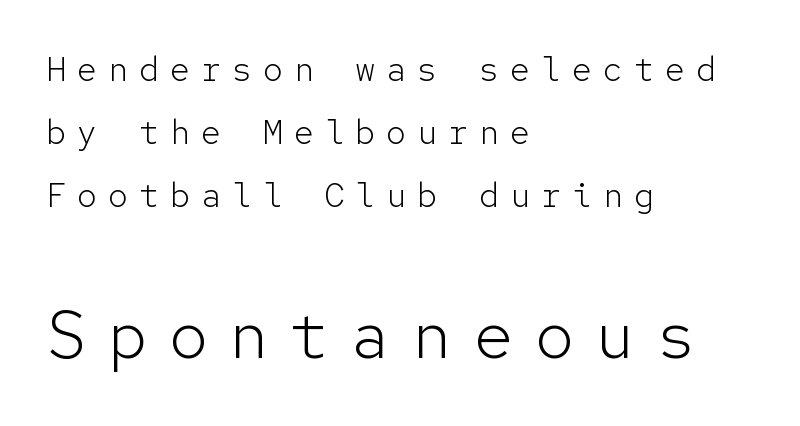
The image shows 67 px light sans-serif type, upright, monospaced; set left-aligned, line spacing 1.86x, unusually wide letter spacing (+0.31 em), not underlined; the second (bottom) block is 1.97x larger; low stroke contrast and a medium x-height.
